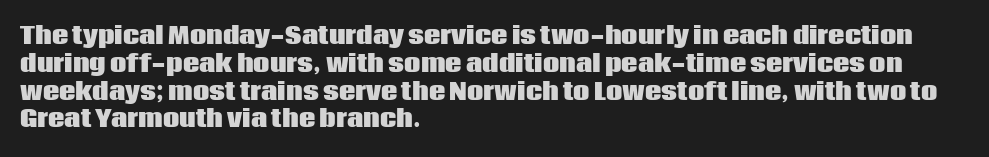
{"italic": "no", "bold": "yes", "underline": "no", "align": "left", "line_spacing_ratio": 1.21, "letter_spacing": "normal", "letter_spacing_em": 0.0, "glyph_px": 23}
